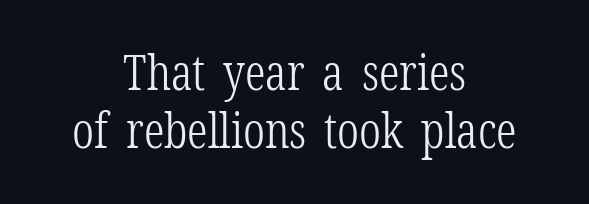
The image shows 50 px light, condensed serif type, upright; set centered, line spacing 1.16x, normal letter spacing, not underlined; low stroke contrast and a medium x-height.
